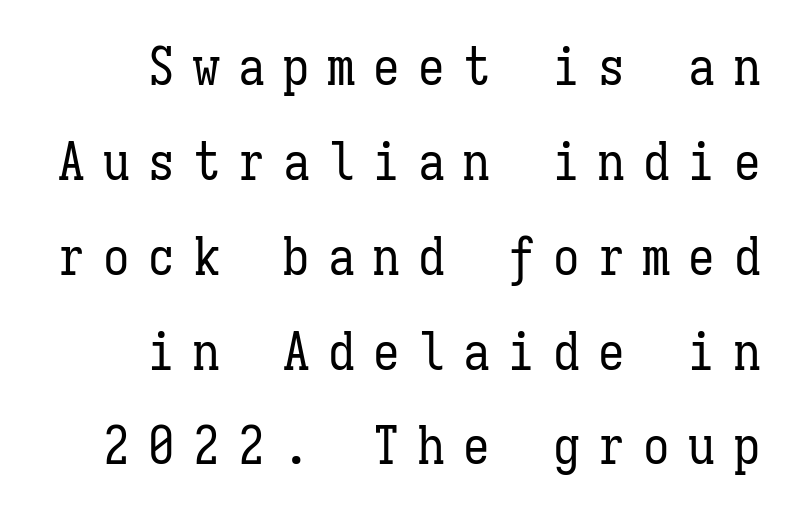
Q: Is the text bold? A: No.
Q: Is the text italic (slanted)? A: No, it is upright.
Q: Is the text underlined? A: No.
Q: How is the paragraph aligned? A: Right-aligned.
Q: Is the spacing between letters normal or unusually wide? A: Unusually wide.
Q: Width (condensed, normal, or wide)? A: Condensed.
Q: Stroke contrast? A: Low.
Q: x-height? A: Medium.
Q: Monospaced? A: Yes.
